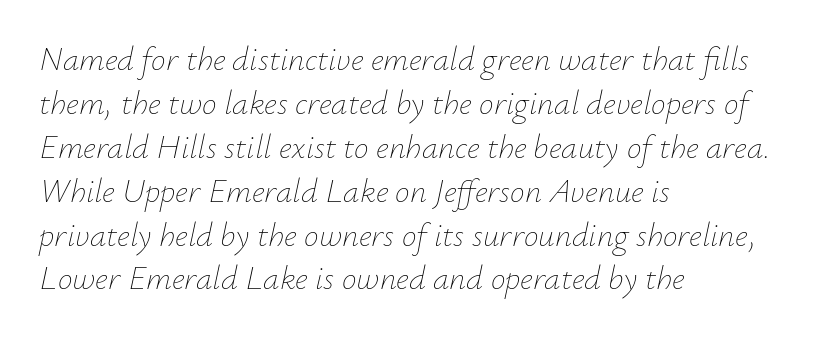
{"italic": "yes", "lean": "right", "slant_degrees": 12, "bold": "no", "weight": "thin", "width": "normal", "stroke_contrast": "low", "x_height": "small", "monospaced": "no", "underline": "no", "align": "left", "line_spacing": "normal", "line_spacing_ratio": 1.33, "letter_spacing": "normal", "letter_spacing_em": 0.0, "glyph_px": 33}
